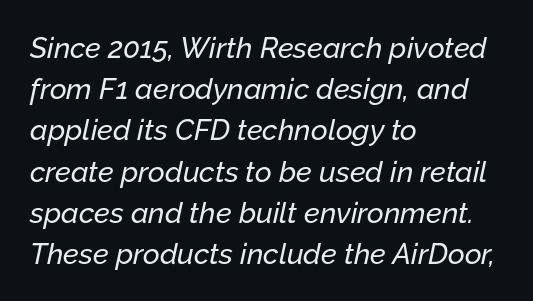
A typesetter would call this proportional, since set widths differ per character. One-word summary of the alignment: left. Glyph-to-glyph distance matches everyday printed text. Each row of text sits above clean, open space. Italic? Definitely — the glyphs are oblique.
